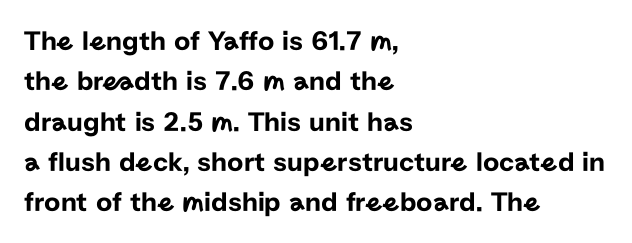
{"serif": "no", "italic": "no", "width": "normal", "stroke_contrast": "low", "x_height": "medium", "monospaced": "no", "underline": "no", "align": "left", "line_spacing": "normal", "line_spacing_ratio": 1.44, "letter_spacing": "normal", "letter_spacing_em": 0.0, "glyph_px": 28}
